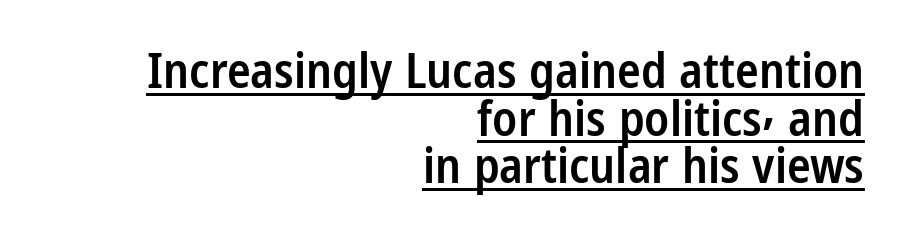
{"serif": "no", "italic": "no", "bold": "semi", "weight": "semibold", "width": "condensed", "stroke_contrast": "low", "x_height": "medium", "monospaced": "no", "underline": "yes", "align": "right", "line_spacing": "tight", "line_spacing_ratio": 0.97, "letter_spacing": "normal", "letter_spacing_em": 0.0, "glyph_px": 49}
